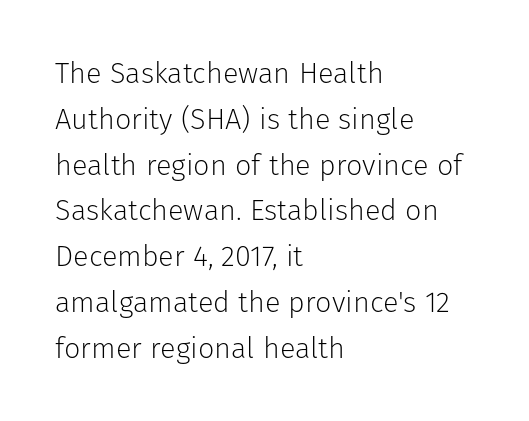
The image shows 29 px light sans-serif type, upright; set left-aligned, normal line spacing (1.58x), normal letter spacing, not underlined; low stroke contrast and a medium x-height.
